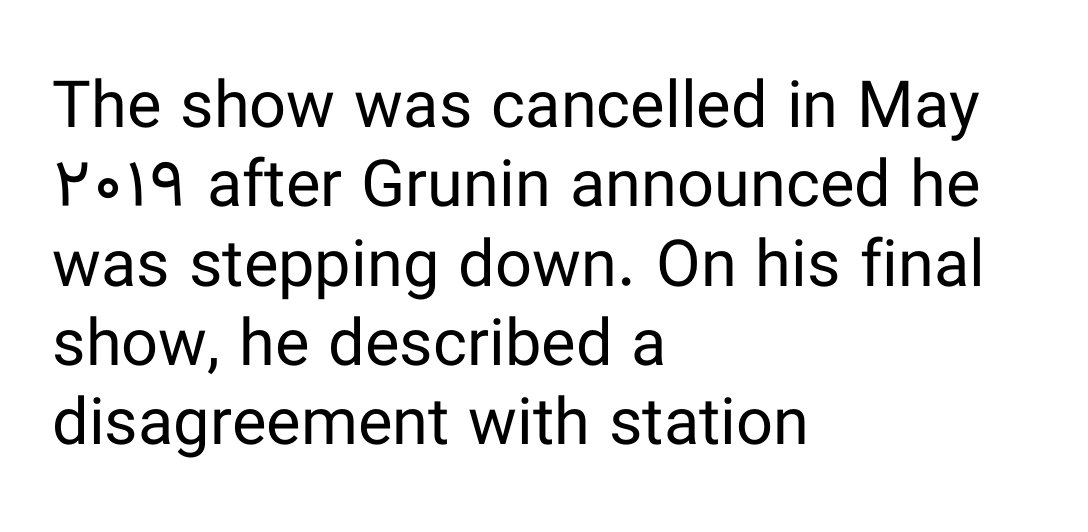
{"serif": "no", "italic": "no", "bold": "no", "weight": "regular", "width": "normal", "stroke_contrast": "low", "x_height": "medium", "monospaced": "no", "underline": "no", "align": "left", "line_spacing_ratio": 1.22, "letter_spacing": "normal", "letter_spacing_em": 0.0, "glyph_px": 65}
